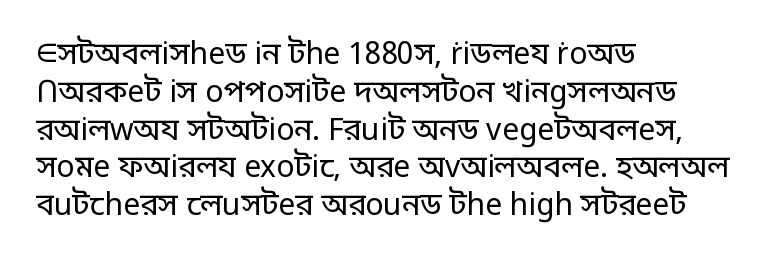
{"serif": "no", "italic": "no", "bold": "no", "weight": "regular", "width": "normal", "stroke_contrast": "low", "x_height": "large", "monospaced": "no", "underline": "no", "align": "left", "line_spacing": "normal", "line_spacing_ratio": 1.26, "letter_spacing": "normal", "letter_spacing_em": 0.0, "glyph_px": 30}
